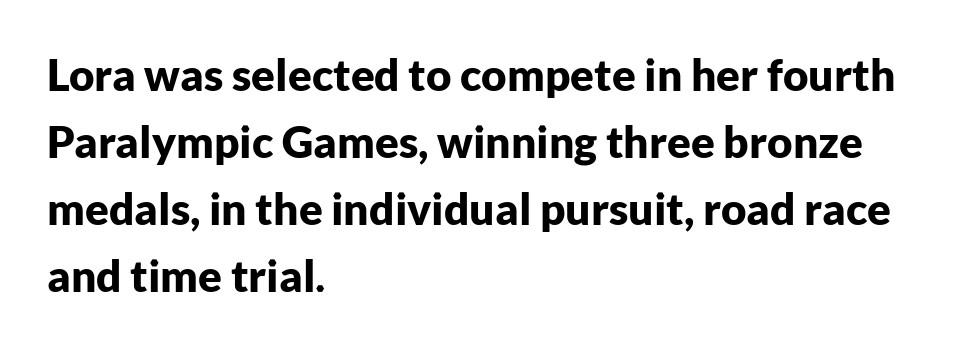
{"serif": "no", "italic": "no", "bold": "yes", "weight": "bold", "width": "normal", "stroke_contrast": "low", "x_height": "medium", "monospaced": "no", "underline": "no", "align": "left", "line_spacing": "normal", "line_spacing_ratio": 1.52, "letter_spacing": "normal", "letter_spacing_em": 0.0, "glyph_px": 44}
